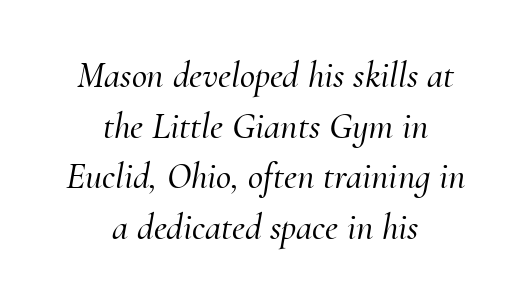
Q: Is the text italic (slanted)? A: Yes, it leans right by about 10 degrees.
Q: Is the typeface a serif or a sans-serif typeface? A: Serif.
Q: Is the text underlined? A: No.
Q: How is the paragraph aligned? A: Centered.
Q: Is the spacing between letters normal or unusually wide? A: Normal.
Q: Is the spacing between lines tight, normal or loose? A: Normal.
Q: Width (condensed, normal, or wide)? A: Normal.
Q: Stroke contrast? A: Medium.
Q: x-height? A: Small.
Q: Monospaced? A: No.
